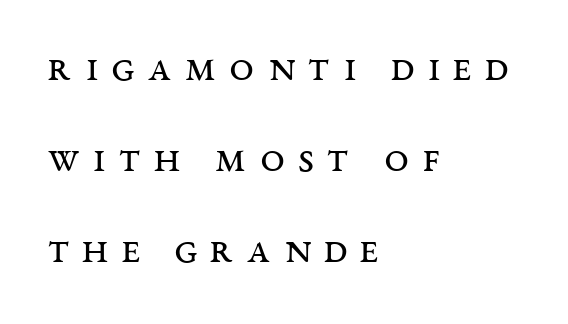
Q: Is the text bold? A: No.
Q: Is the text italic (slanted)? A: No, it is upright.
Q: Is the typeface a serif or a sans-serif typeface? A: Serif.
Q: Is the text underlined? A: No.
Q: How is the paragraph aligned? A: Left-aligned.
Q: Is the spacing between letters normal or unusually wide? A: Unusually wide.
Q: Is the spacing between lines tight, normal or loose? A: Loose.
Q: Width (condensed, normal, or wide)? A: Wide.
Q: Stroke contrast? A: Medium.
Q: x-height? A: Large.
Q: Monospaced? A: No.
